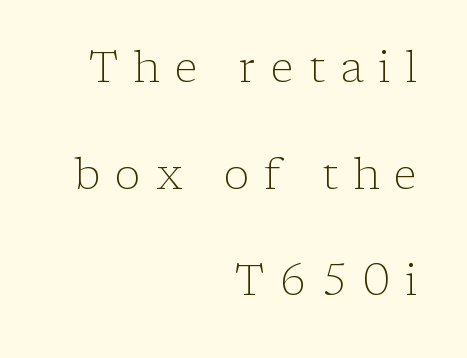
Check where the strokes stop: tiny serifs finish them off. Is this a fixed-width face? No — the glyphs have proportional, varying widths. Compared with typical paragraphs, the rows here are farther apart. The gap between lines stays unmarked.
